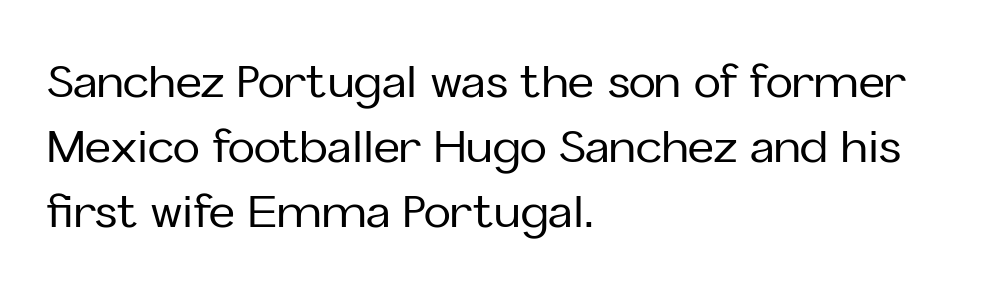
The image shows 45 px sans-serif type, upright; set left-aligned, normal line spacing (1.44x), normal letter spacing, not underlined; low stroke contrast and a medium x-height.
